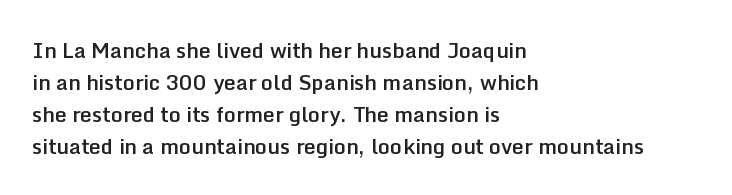
The image shows 21 px text type, upright; set left-aligned, normal line spacing (1.53x), normal letter spacing, not underlined.
